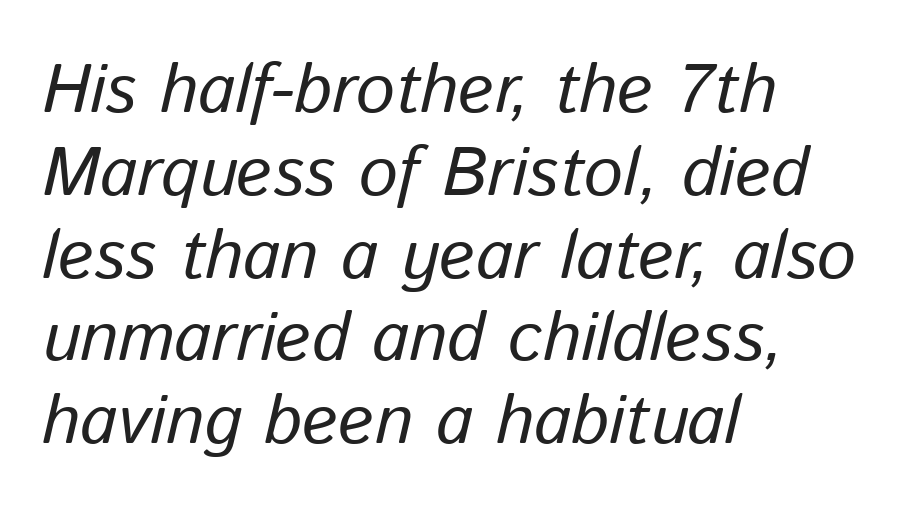
The image shows 69 px text type, italic (leaning right); set left-aligned, line spacing 1.2x, normal letter spacing, not underlined; low stroke contrast and a medium x-height.
